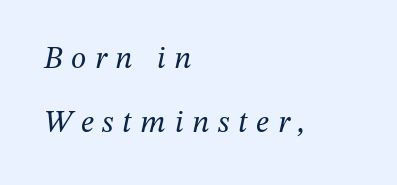
{"serif": "yes", "italic": "yes", "lean": "right", "slant_degrees": 12, "bold": "no", "weight": "regular", "width": "normal", "stroke_contrast": "medium", "x_height": "medium", "monospaced": "no", "underline": "no", "align": "left", "line_spacing": "loose", "line_spacing_ratio": 2.07, "letter_spacing": "wide", "letter_spacing_em": 0.28, "glyph_px": 31}
